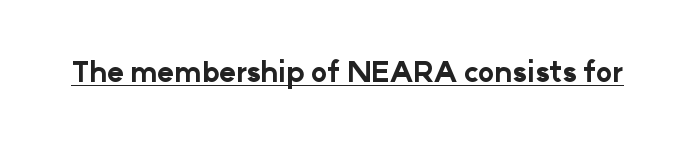
The image shows 28 px bold sans-serif type, upright; set normal letter spacing, underlined; low stroke contrast and a medium x-height.
